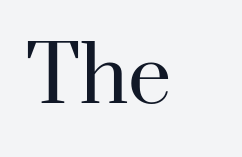
The image shows 77 px regular-weight serif type, upright; set normal letter spacing, not underlined; high stroke contrast and a small x-height.
